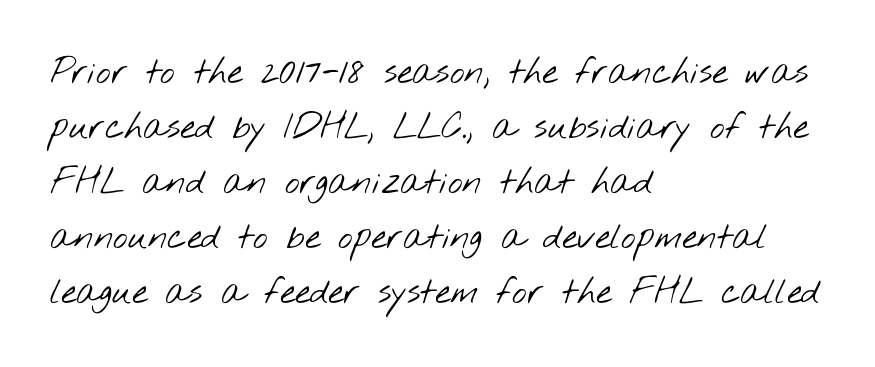
Q: Is the text bold? A: No.
Q: Is the typeface a serif or a sans-serif typeface? A: Sans-serif.
Q: Is the text underlined? A: No.
Q: How is the paragraph aligned? A: Left-aligned.
Q: Is the spacing between letters normal or unusually wide? A: Normal.
Q: Is the spacing between lines tight, normal or loose? A: Normal.
Q: Width (condensed, normal, or wide)? A: Wide.
Q: Stroke contrast? A: Low.
Q: x-height? A: Small.
Q: Monospaced? A: No.
